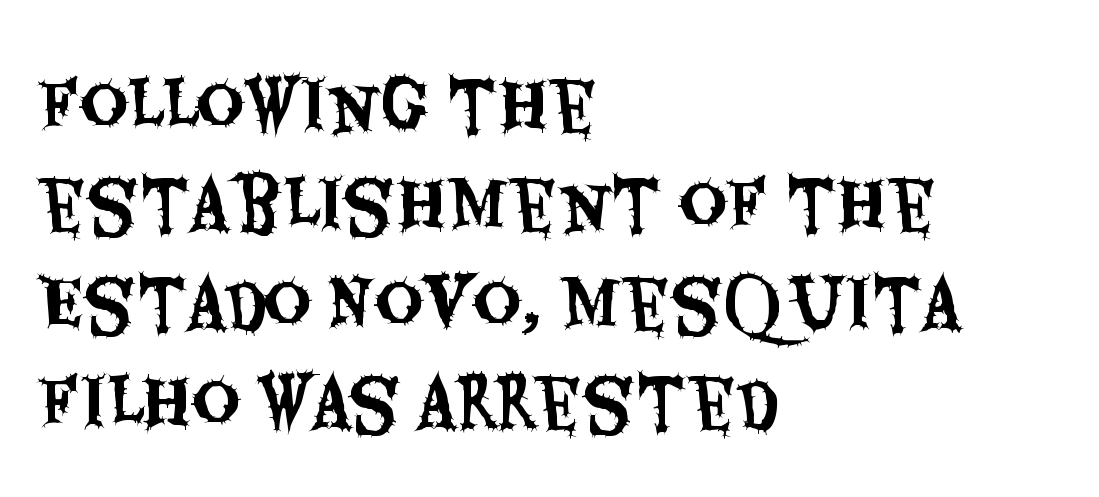
{"serif": "no", "italic": "no", "width": "condensed", "stroke_contrast": "medium", "x_height": "large", "monospaced": "no", "underline": "no", "align": "left", "line_spacing": "normal", "line_spacing_ratio": 1.5, "letter_spacing": "normal", "letter_spacing_em": 0.0, "glyph_px": 66}
